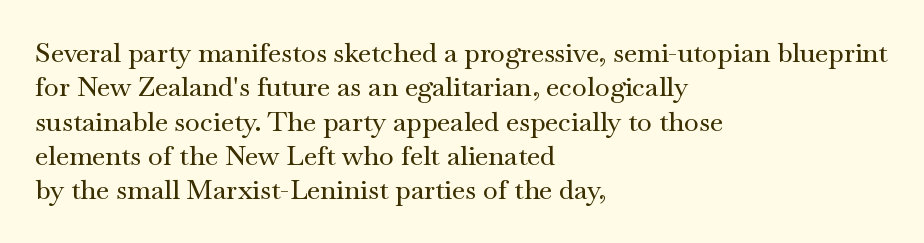
The image shows 27 px text type, upright; set left-aligned, normal line spacing (1.27x), normal letter spacing, not underlined.
